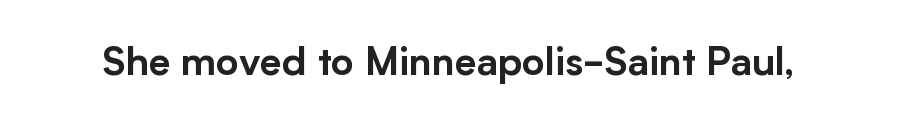
The image shows 39 px sans-serif type, upright; set normal letter spacing, not underlined; low stroke contrast and a medium x-height.
